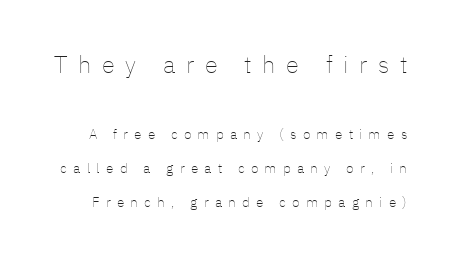
Q: Is the text bold? A: No.
Q: Is the text italic (slanted)? A: No, it is upright.
Q: Is the text underlined? A: No.
Q: Is the spacing between letters normal or unusually wide? A: Unusually wide.
Q: Is the spacing between lines tight, normal or loose? A: Loose.
Q: Which block of text is set in a larger size, the first (top) or the second (bottom)? A: The first (top) one.
